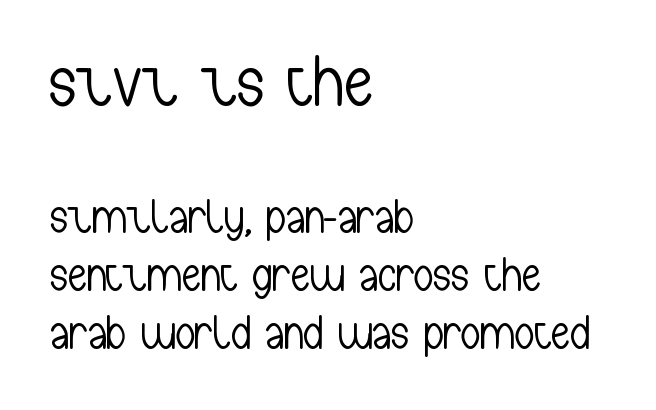
{"serif": "no", "italic": "no", "bold": "no", "weight": "light", "width": "condensed", "stroke_contrast": "low", "x_height": "medium", "monospaced": "no", "underline": "no", "align": "left", "line_spacing_ratio": 1.21, "letter_spacing": "normal", "letter_spacing_em": 0.0, "larger_block": "first", "size_ratio": 1.5, "glyph_px": 72}
